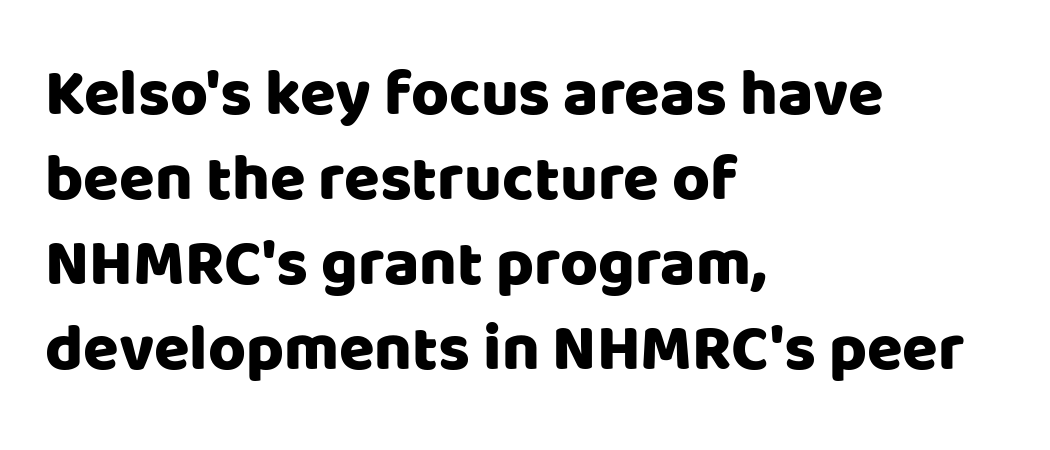
Classification — sans serif. Varying glyph widths throughout — classic text-font behaviour. This sample is left-justified, so line endings fall wherever the words run out. Has an underline been added? It has not. When letters stand straight like this, we call the style roman or upright.
